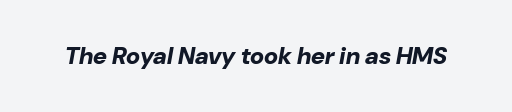
Quick note: underline off. The font is running at its bold setting. Nothing unusual about the tracking: characters are spaced as the font intends. Compared with ordinary roman type, these characters are visibly tilted.
